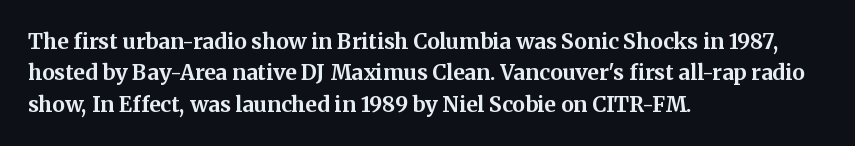
Q: Is the text bold? A: Yes.
Q: Is the text italic (slanted)? A: No, it is upright.
Q: Is the text underlined? A: No.
Q: How is the paragraph aligned? A: Left-aligned.
Q: Is the spacing between letters normal or unusually wide? A: Normal.
Q: Is the spacing between lines tight, normal or loose? A: Normal.
